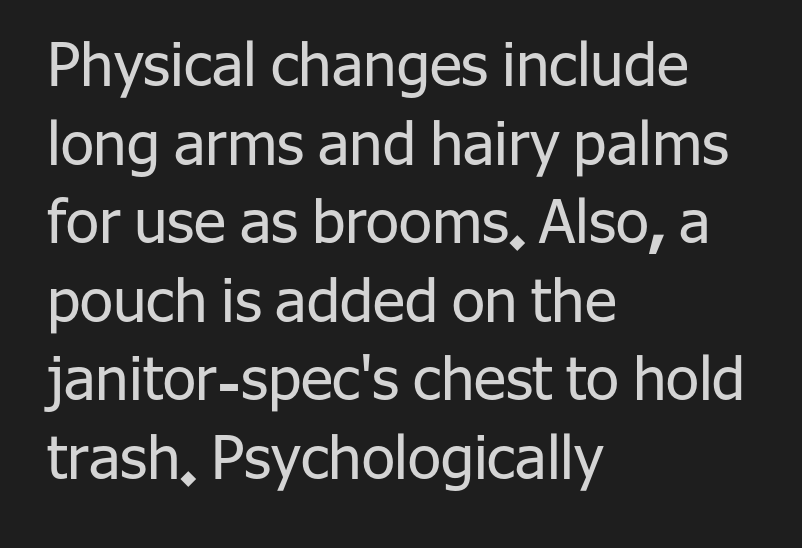
{"serif": "no", "italic": "no", "bold": "no", "weight": "regular", "width": "normal", "stroke_contrast": "low", "x_height": "medium", "monospaced": "no", "underline": "no", "align": "left", "line_spacing": "normal", "line_spacing_ratio": 1.31, "letter_spacing": "normal", "letter_spacing_em": 0.0, "glyph_px": 60}
